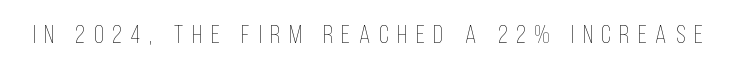
The image shows 25 px text type, upright; set unusually wide letter spacing (+0.36 em), not underlined.
